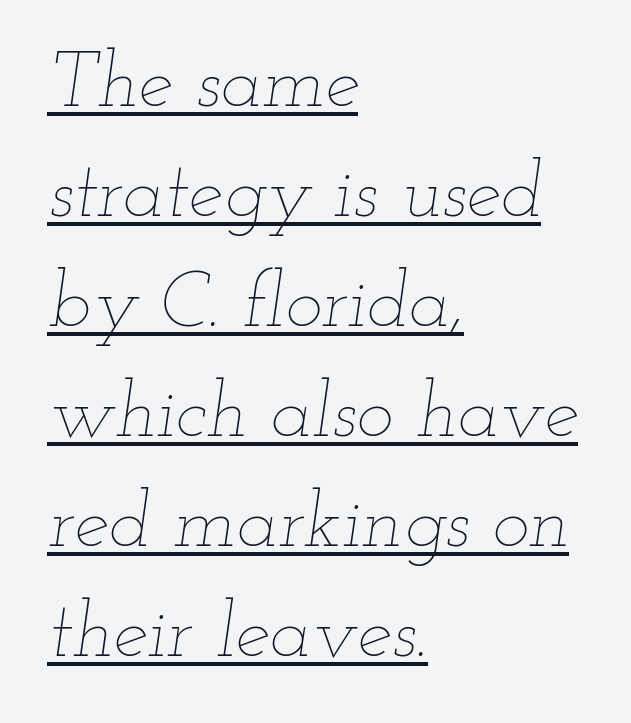
Here the glyphs are tracked normally, forming tight word shapes. The text block is weighted toward the left margin, trailing off unevenly rightward. In terms of posture, this sample is oblique. Stem width sits at or under what a default text font uses.
